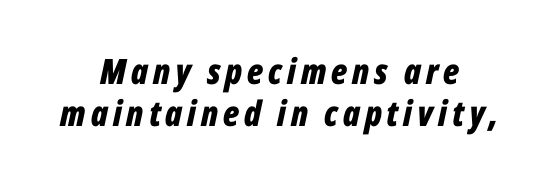
Q: Is the text bold? A: Yes.
Q: Is the text italic (slanted)? A: Yes, it leans right by about 12 degrees.
Q: Is the text underlined? A: No.
Q: How is the paragraph aligned? A: Centered.
Q: Width (condensed, normal, or wide)? A: Condensed.
Q: Stroke contrast? A: Low.
Q: x-height? A: Medium.
Q: Monospaced? A: No.
